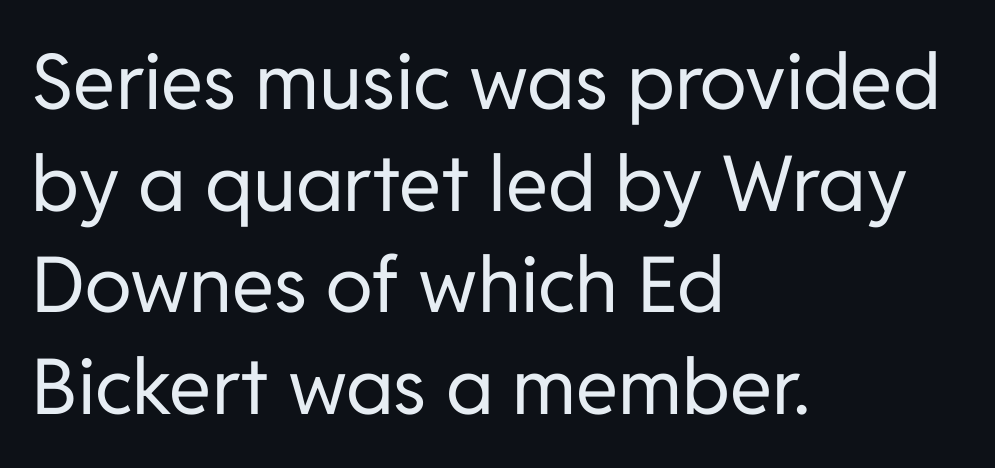
The image shows 77 px regular-weight sans-serif type, upright; set left-aligned, normal line spacing (1.32x), normal letter spacing, not underlined; low stroke contrast and a medium x-height.
